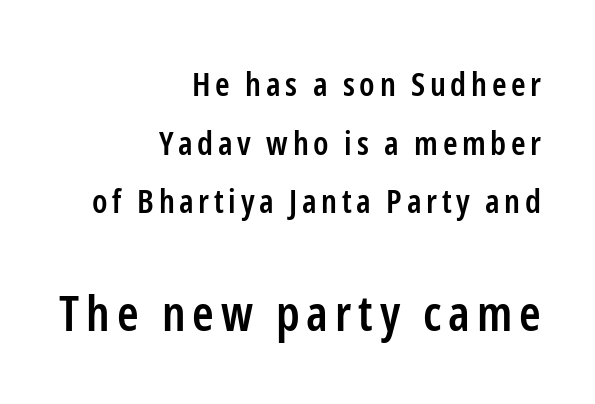
Is the block centered? No — it sits flush against the right margin. Tall strokes in this sample are plumb rather than angled. The designer went with a sans here, leaving each stem footless. The emphasis by scale lands on block number two, below.
